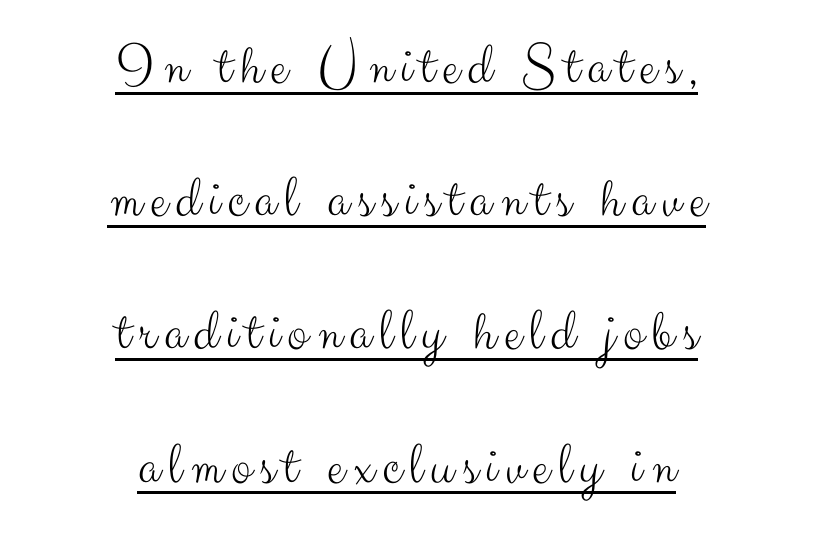
Do the characters align in a grid? No, the font is proportional. The face used here is a sans, in the tradition of grotesques and geometrics. Widely set lines give the paragraph a tall, airy silhouette. If you folded the block vertically in half, each line would mirror itself in length. The weight would be labelled regular, book, light, or lighter still.
